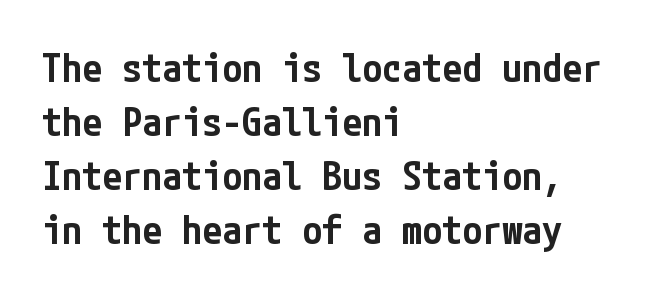
Q: Is the text bold? A: Semi-bold.
Q: Is the text italic (slanted)? A: No, it is upright.
Q: Is the typeface a serif or a sans-serif typeface? A: Sans-serif.
Q: Is the text underlined? A: No.
Q: How is the paragraph aligned? A: Left-aligned.
Q: Is the spacing between letters normal or unusually wide? A: Normal.
Q: Is the spacing between lines tight, normal or loose? A: Normal.
Q: Width (condensed, normal, or wide)? A: Condensed.
Q: Stroke contrast? A: Low.
Q: x-height? A: Medium.
